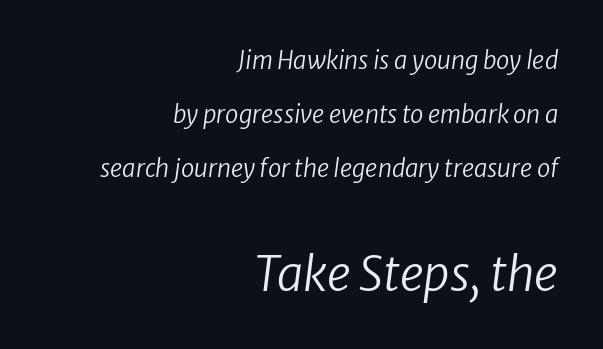
Q: Is the text bold? A: No.
Q: Is the text italic (slanted)? A: Yes, it leans right by about 8 degrees.
Q: Is the text underlined? A: No.
Q: How is the paragraph aligned? A: Right-aligned.
Q: Is the spacing between letters normal or unusually wide? A: Normal.
Q: Is the spacing between lines tight, normal or loose? A: Loose.
Q: Which block of text is set in a larger size, the first (top) or the second (bottom)? A: The second (bottom) one.
Q: Width (condensed, normal, or wide)? A: Normal.
Q: Stroke contrast? A: Low.
Q: x-height? A: Medium.
Q: Monospaced? A: No.
